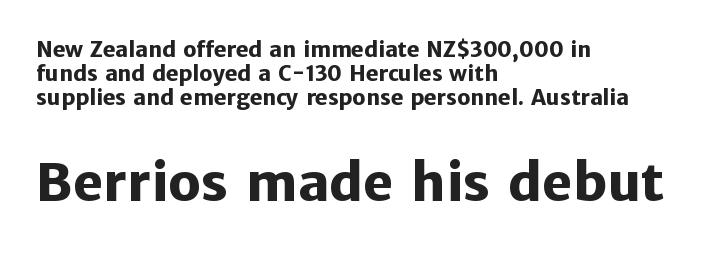
Q: Is the text bold? A: Yes.
Q: Is the text italic (slanted)? A: No, it is upright.
Q: Is the typeface a serif or a sans-serif typeface? A: Sans-serif.
Q: Is the text underlined? A: No.
Q: How is the paragraph aligned? A: Left-aligned.
Q: Is the spacing between letters normal or unusually wide? A: Normal.
Q: Is the spacing between lines tight, normal or loose? A: Tight.
Q: Which block of text is set in a larger size, the first (top) or the second (bottom)? A: The second (bottom) one.
Q: Width (condensed, normal, or wide)? A: Normal.
Q: Stroke contrast? A: Low.
Q: x-height? A: Medium.
Q: Monospaced? A: No.
